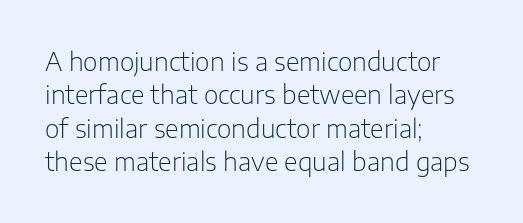
Q: Is the text bold? A: No.
Q: Is the text italic (slanted)? A: No, it is upright.
Q: Is the text underlined? A: No.
Q: How is the paragraph aligned? A: Left-aligned.
Q: Is the spacing between letters normal or unusually wide? A: Normal.
Q: Is the spacing between lines tight, normal or loose? A: Normal.
